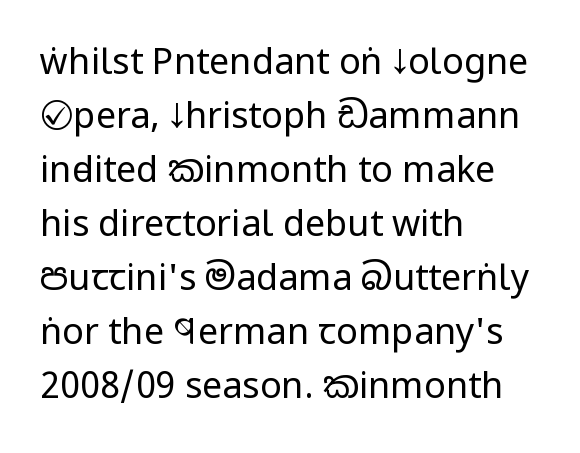
A typesetter would call this proportional, since set widths differ per character. Students, note that the glyphs here touch the page at normal intervals. This is the regular roman posture of the typeface. The designer went with a sans here, leaving each stem footless.
